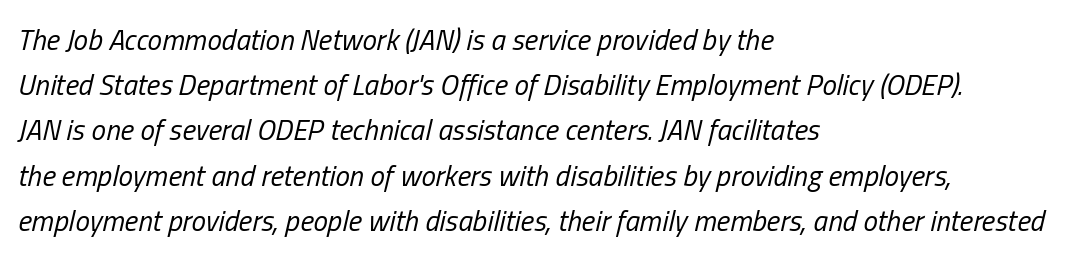
{"italic": "yes", "lean": "right", "slant_degrees": 13, "bold": "no", "weight": "regular", "width": "condensed", "stroke_contrast": "low", "x_height": "medium", "monospaced": "no", "underline": "no", "align": "left", "line_spacing": "normal", "line_spacing_ratio": 1.56, "letter_spacing": "normal", "letter_spacing_em": 0.0, "glyph_px": 29}
